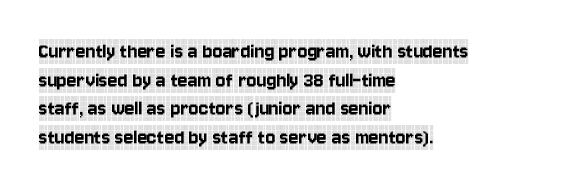
The image shows 23 px text type, upright; set left-aligned, line spacing 1.24x, normal letter spacing, not underlined.
